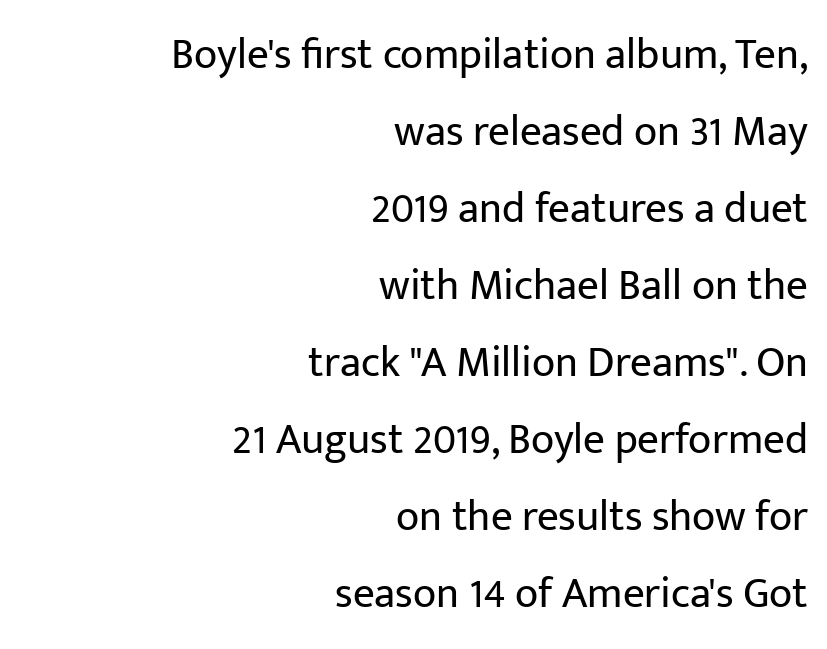
Q: Is the text bold? A: No.
Q: Is the text italic (slanted)? A: No, it is upright.
Q: Is the typeface a serif or a sans-serif typeface? A: Sans-serif.
Q: Is the text underlined? A: No.
Q: How is the paragraph aligned? A: Right-aligned.
Q: Is the spacing between letters normal or unusually wide? A: Normal.
Q: Width (condensed, normal, or wide)? A: Normal.
Q: Stroke contrast? A: Low.
Q: x-height? A: Medium.
Q: Monospaced? A: No.
